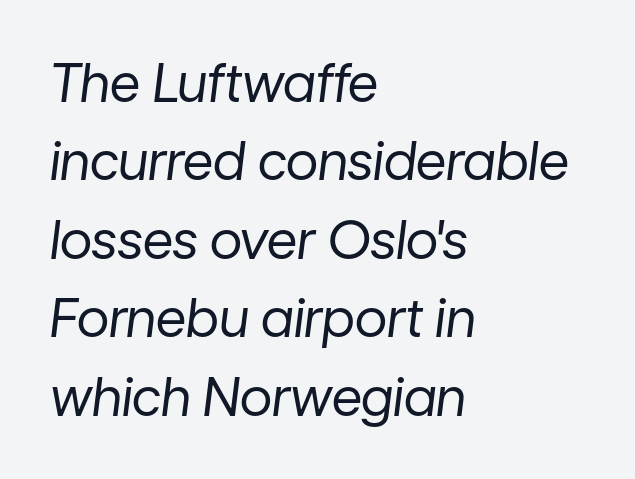
The image shows 53 px regular-weight type, italic (leaning right); set left-aligned, normal line spacing (1.48x), normal letter spacing, not underlined; low stroke contrast and a medium x-height.
